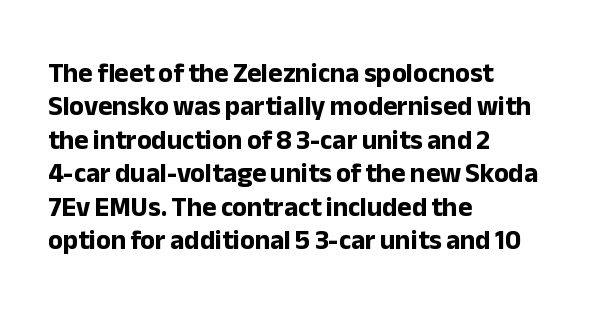
{"italic": "no", "bold": "yes", "underline": "no", "align": "left", "line_spacing_ratio": 1.24, "letter_spacing": "normal", "letter_spacing_em": 0.0, "glyph_px": 27}
